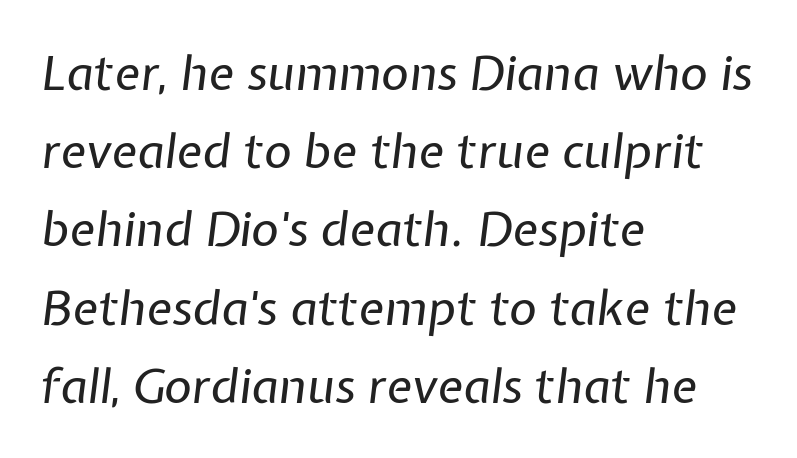
The image shows 48 px regular-weight type, italic (leaning right); set left-aligned, normal line spacing (1.63x), normal letter spacing, not underlined; low stroke contrast and a medium x-height.
